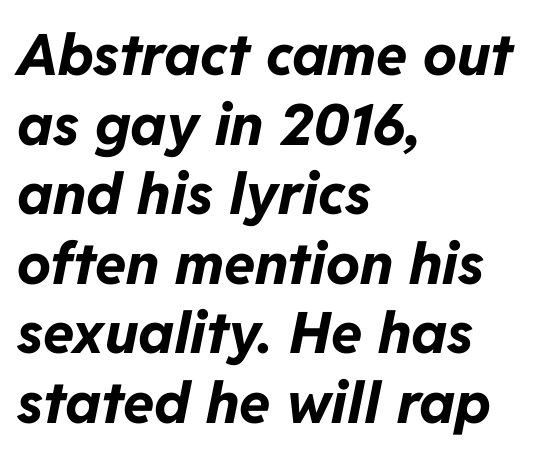
The image shows 57 px bold type, italic (leaning right); set left-aligned, line spacing 1.22x, normal letter spacing, not underlined; low stroke contrast and a medium x-height.
